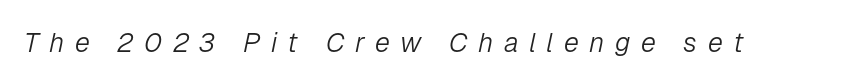
Q: Is the text bold? A: No.
Q: Is the text italic (slanted)? A: Yes, it leans right by about 12 degrees.
Q: Is the text underlined? A: No.
Q: Is the spacing between letters normal or unusually wide? A: Unusually wide.
